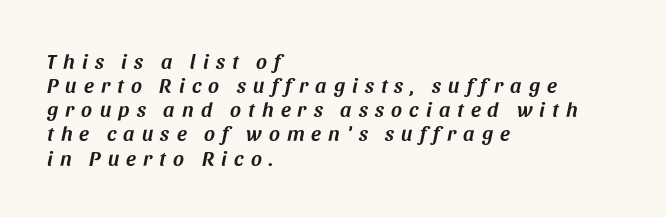
Q: Is the text italic (slanted)? A: Yes, it leans right by about 11 degrees.
Q: Is the text underlined? A: No.
Q: How is the paragraph aligned? A: Left-aligned.
Q: Is the spacing between letters normal or unusually wide? A: Unusually wide.
Q: Is the spacing between lines tight, normal or loose? A: Tight.
